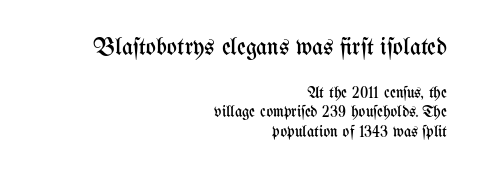
{"italic": "no", "bold": "no", "underline": "no", "align": "right", "line_spacing_ratio": 1.23, "letter_spacing": "normal", "letter_spacing_em": 0.0, "larger_block": "first", "size_ratio": 1.5, "glyph_px": 24}
